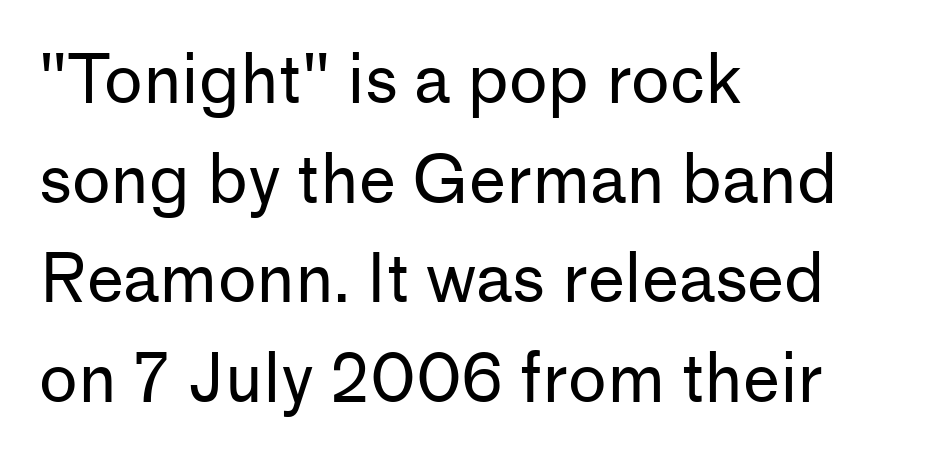
{"serif": "no", "italic": "no", "bold": "no", "weight": "regular", "width": "normal", "stroke_contrast": "low", "x_height": "medium", "monospaced": "no", "underline": "no", "align": "left", "line_spacing": "normal", "line_spacing_ratio": 1.51, "letter_spacing": "normal", "letter_spacing_em": 0.0, "glyph_px": 66}
